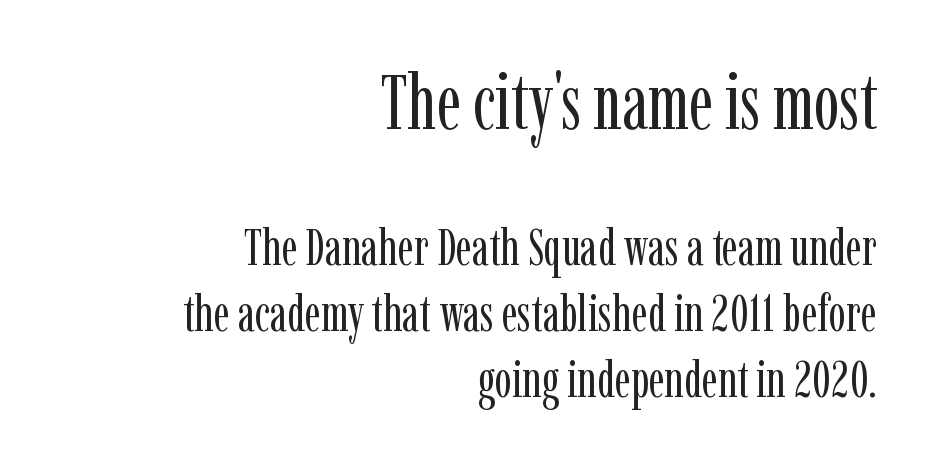
The image shows 77 px regular-weight, condensed serif type, upright; set right-aligned, normal line spacing (1.29x), normal letter spacing, not underlined; the first (top) block is 1.51x larger; low stroke contrast and a medium x-height.
